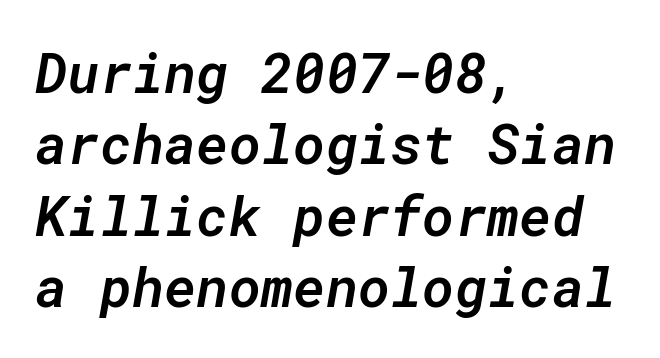
Notice how descenders clear the ascenders below comfortably — that's standard leading. Plain, unruled lines of type. All the whitespace from short lines collects on the right. Here the glyphs are tracked normally, forming tight word shapes. The text carries the slant typical of an italic or oblique font. Stroke thickness is moderately raised; the sample reads as semibold.
